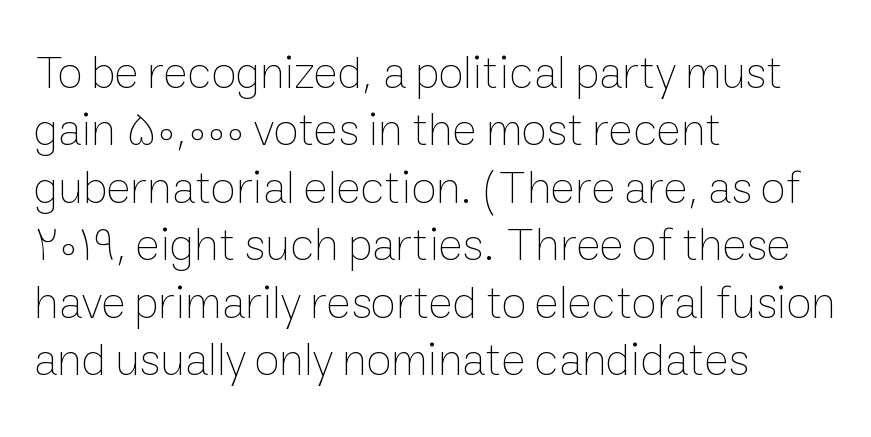
{"italic": "no", "bold": "no", "weight": "thin", "width": "normal", "stroke_contrast": "low", "x_height": "medium", "monospaced": "no", "underline": "no", "align": "left", "line_spacing": "normal", "line_spacing_ratio": 1.25, "letter_spacing": "normal", "letter_spacing_em": 0.0, "glyph_px": 46}
